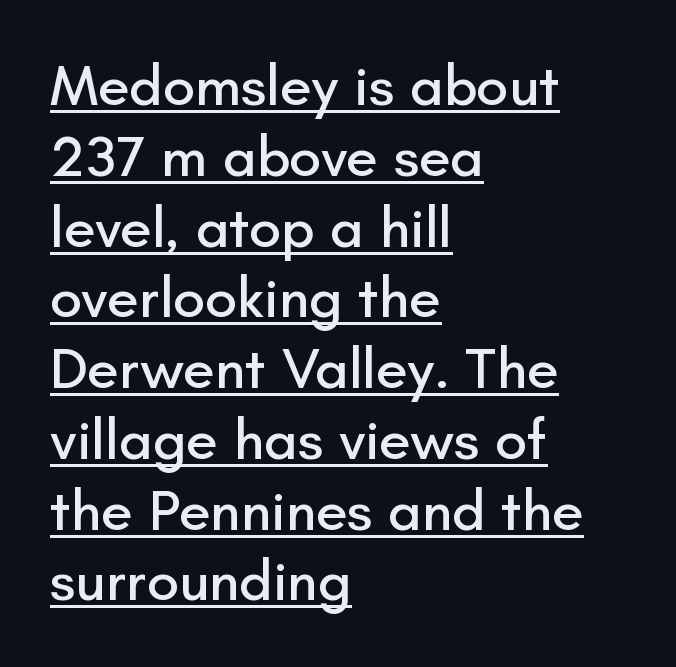
Q: Is the text italic (slanted)? A: No, it is upright.
Q: Is the typeface a serif or a sans-serif typeface? A: Sans-serif.
Q: Is the text underlined? A: Yes.
Q: How is the paragraph aligned? A: Left-aligned.
Q: Is the spacing between letters normal or unusually wide? A: Normal.
Q: Width (condensed, normal, or wide)? A: Normal.
Q: Stroke contrast? A: Low.
Q: x-height? A: Small.
Q: Monospaced? A: No.
